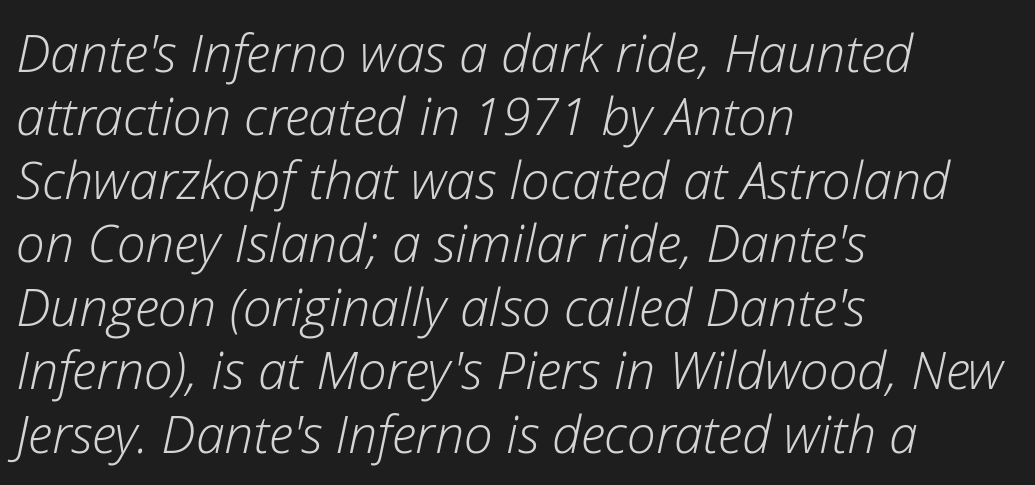
Q: Is the text bold? A: No.
Q: Is the text italic (slanted)? A: Yes, it leans right by about 12 degrees.
Q: Is the text underlined? A: No.
Q: How is the paragraph aligned? A: Left-aligned.
Q: Is the spacing between letters normal or unusually wide? A: Normal.
Q: Width (condensed, normal, or wide)? A: Normal.
Q: Stroke contrast? A: Low.
Q: x-height? A: Medium.
Q: Monospaced? A: No.
